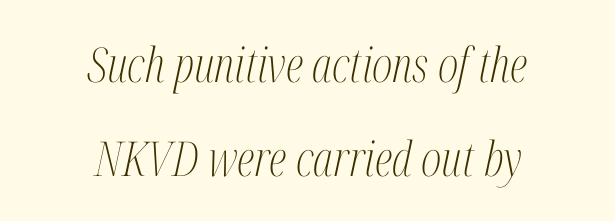
The image shows 48 px light, condensed serif type, italic (leaning right); set centered, loose line spacing (1.95x), normal letter spacing, not underlined; medium stroke contrast and a medium x-height.
